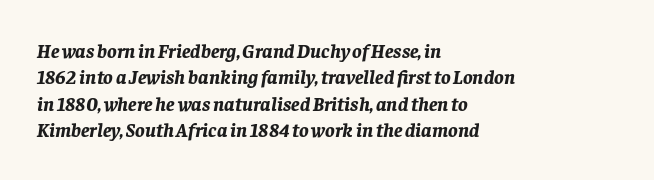
The image shows 20 px bold type, italic (leaning right); set left-aligned, normal line spacing (1.32x), normal letter spacing, not underlined.
